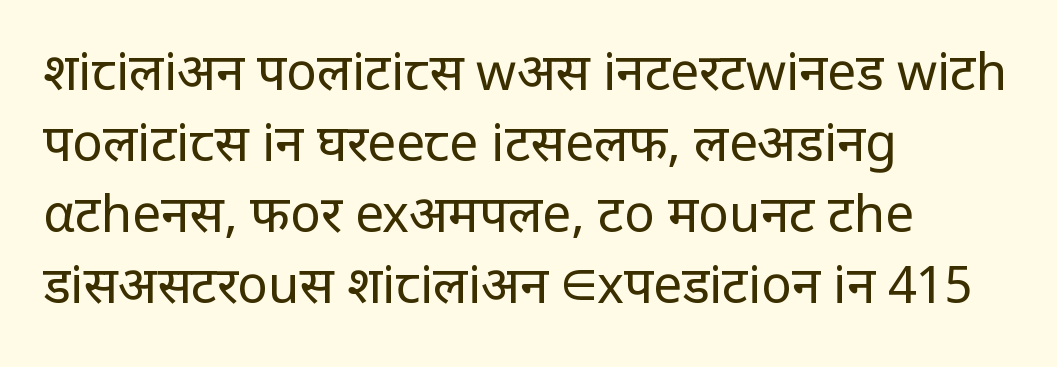
The image shows 51 px regular-weight sans-serif type, upright; set left-aligned, normal line spacing (1.39x), normal letter spacing, not underlined; low stroke contrast and a large x-height.
